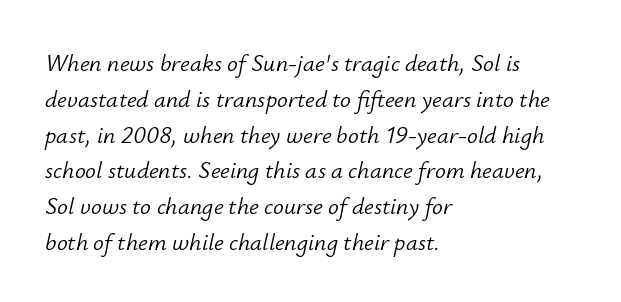
Ink coverage per letter is moderate at most. The rows are spaced the way most documents space them. Bare-footed words on every line. The letterforms sit shoulder to shoulder at normal distance. Line starts are locked; line ends wander. Posture: slanted.
